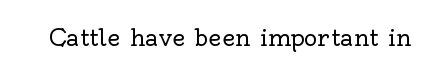
Q: Is the text bold? A: No.
Q: Is the text italic (slanted)? A: No, it is upright.
Q: Is the text underlined? A: No.
Q: Is the spacing between letters normal or unusually wide? A: Normal.
